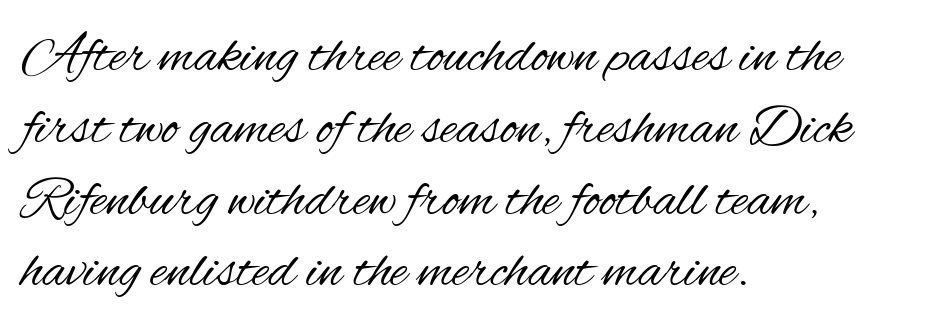
Q: Is the text bold? A: No.
Q: Is the text italic (slanted)? A: Yes.
Q: Is the typeface a serif or a sans-serif typeface? A: Sans-serif.
Q: Is the text underlined? A: No.
Q: How is the paragraph aligned? A: Left-aligned.
Q: Is the spacing between letters normal or unusually wide? A: Normal.
Q: Is the spacing between lines tight, normal or loose? A: Normal.
Q: Width (condensed, normal, or wide)? A: Condensed.
Q: Stroke contrast? A: Medium.
Q: x-height? A: Small.
Q: Monospaced? A: No.
